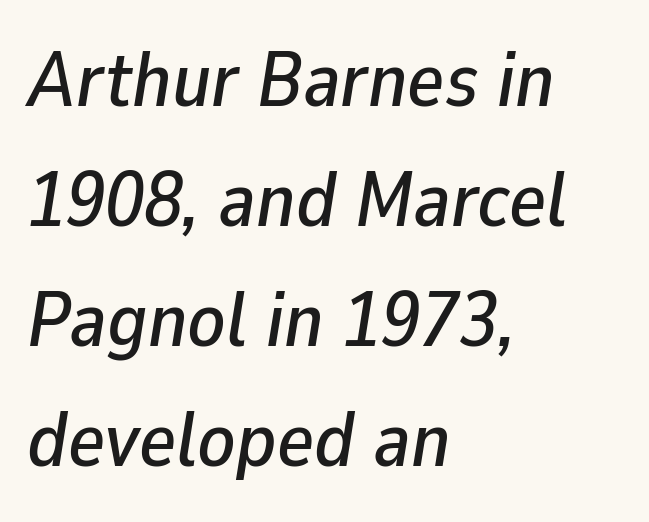
{"italic": "yes", "lean": "right", "slant_degrees": 9, "width": "normal", "stroke_contrast": "low", "x_height": "medium", "monospaced": "no", "underline": "no", "align": "left", "line_spacing": "normal", "line_spacing_ratio": 1.54, "letter_spacing": "normal", "letter_spacing_em": 0.0, "glyph_px": 78}
